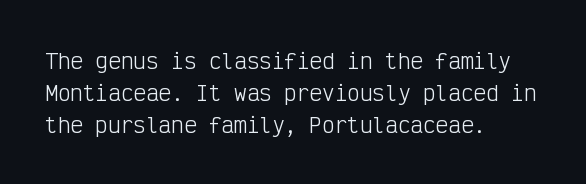
{"italic": "no", "bold": "no", "underline": "no", "align": "left", "line_spacing": "normal", "line_spacing_ratio": 1.52, "letter_spacing": "normal", "letter_spacing_em": 0.0, "glyph_px": 21}
